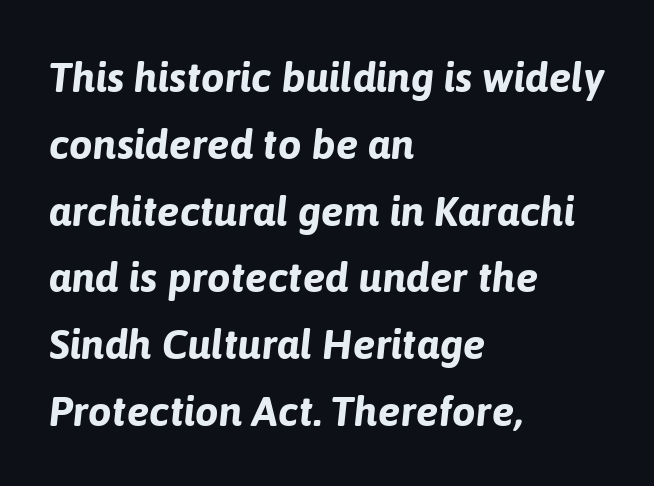
There's an unmistakable incline to the writing here. Line starts are locked; line ends wander. Strokes here are thick enough to call this a true bold. The leading is moderate, giving the passage an even texture. Decoration check: the copy has no underline. A typesetter would call this proportional, since set widths differ per character.
